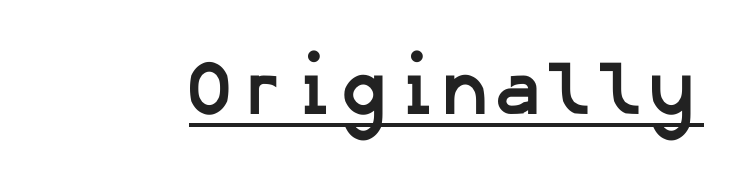
{"serif": "no", "bold": "yes", "weight": "semibold", "width": "normal", "stroke_contrast": "low", "x_height": "medium", "underline": "yes", "letter_spacing": "normal", "letter_spacing_em": 0.0, "glyph_px": 77}
